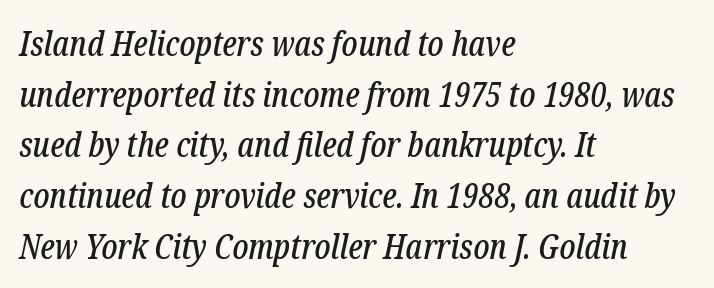
The image shows 34 px condensed serif type, italic (leaning right); set left-aligned, normal line spacing (1.49x), normal letter spacing, not underlined; low stroke contrast and a medium x-height.
